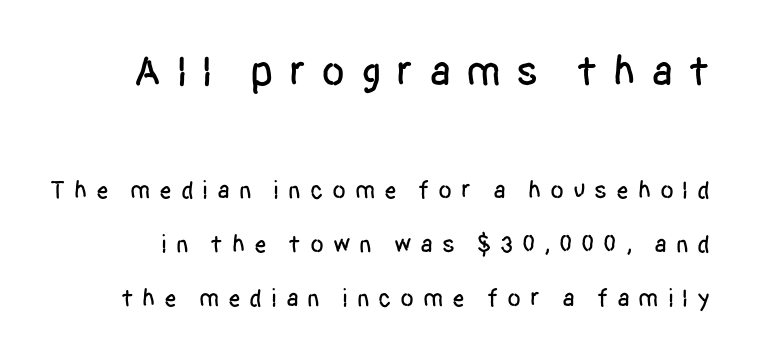
{"serif": "no", "italic": "no", "width": "condensed", "stroke_contrast": "low", "x_height": "large", "monospaced": "no", "underline": "no", "line_spacing": "loose", "line_spacing_ratio": 2.17, "letter_spacing": "wide", "letter_spacing_em": 0.35, "larger_block": "first", "size_ratio": 1.72, "glyph_px": 43}
